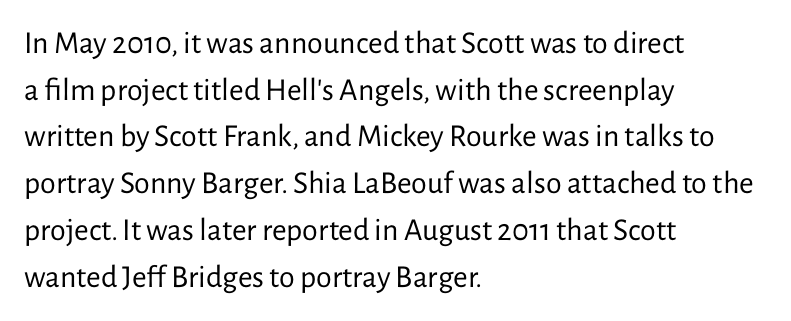
Q: Is the text bold? A: No.
Q: Is the text italic (slanted)? A: No, it is upright.
Q: Is the typeface a serif or a sans-serif typeface? A: Sans-serif.
Q: Is the text underlined? A: No.
Q: How is the paragraph aligned? A: Left-aligned.
Q: Is the spacing between letters normal or unusually wide? A: Normal.
Q: Is the spacing between lines tight, normal or loose? A: Normal.
Q: Width (condensed, normal, or wide)? A: Normal.
Q: Stroke contrast? A: Low.
Q: x-height? A: Medium.
Q: Monospaced? A: No.
